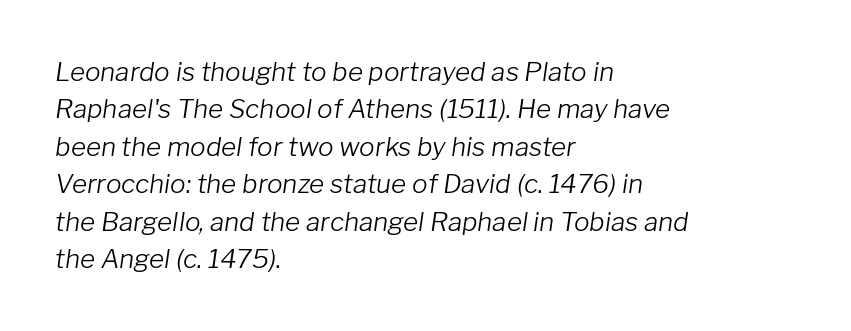
{"italic": "yes", "lean": "right", "slant_degrees": 8, "bold": "no", "underline": "no", "align": "left", "line_spacing": "normal", "line_spacing_ratio": 1.44, "letter_spacing": "normal", "letter_spacing_em": 0.0, "glyph_px": 26}
